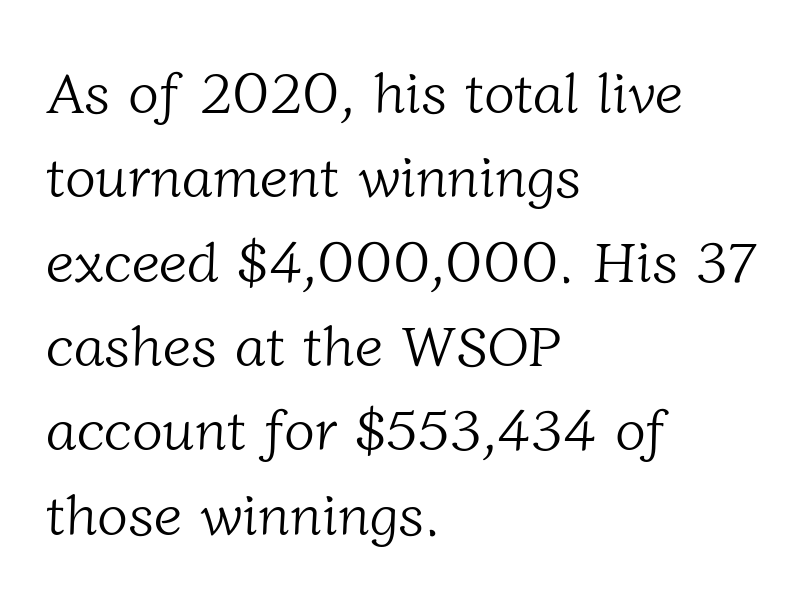
The image shows 57 px light serif type; set left-aligned, normal line spacing (1.48x), normal letter spacing, not underlined; low stroke contrast and a medium x-height.
